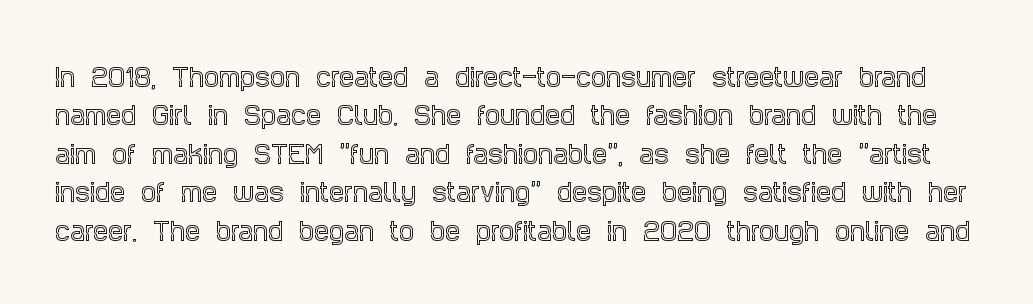
The image shows 24 px text type, upright; set normal line spacing (1.6x), normal letter spacing, not underlined.
